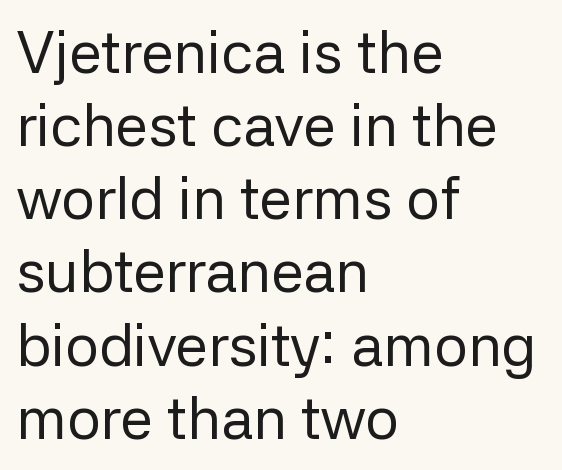
Q: Is the text bold? A: No.
Q: Is the text italic (slanted)? A: No, it is upright.
Q: Is the typeface a serif or a sans-serif typeface? A: Sans-serif.
Q: Is the text underlined? A: No.
Q: How is the paragraph aligned? A: Left-aligned.
Q: Is the spacing between letters normal or unusually wide? A: Normal.
Q: Width (condensed, normal, or wide)? A: Normal.
Q: Stroke contrast? A: Low.
Q: x-height? A: Medium.
Q: Monospaced? A: No.
